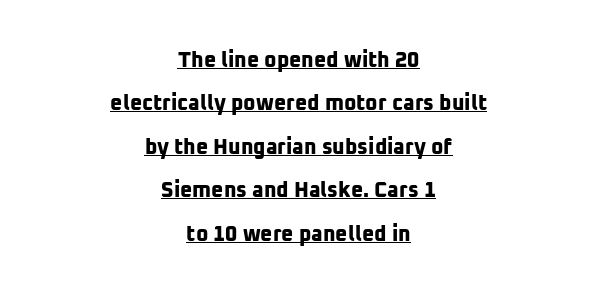
The image shows 21 px bold type; set centered, loose line spacing (2.07x), normal letter spacing, underlined.
